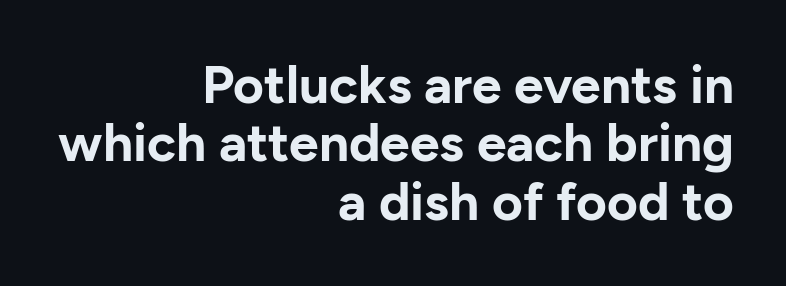
Q: Is the text bold? A: Yes.
Q: Is the text italic (slanted)? A: No, it is upright.
Q: Is the typeface a serif or a sans-serif typeface? A: Sans-serif.
Q: Is the text underlined? A: No.
Q: How is the paragraph aligned? A: Right-aligned.
Q: Is the spacing between letters normal or unusually wide? A: Normal.
Q: Is the spacing between lines tight, normal or loose? A: Tight.
Q: Width (condensed, normal, or wide)? A: Normal.
Q: Stroke contrast? A: Low.
Q: x-height? A: Medium.
Q: Monospaced? A: No.
